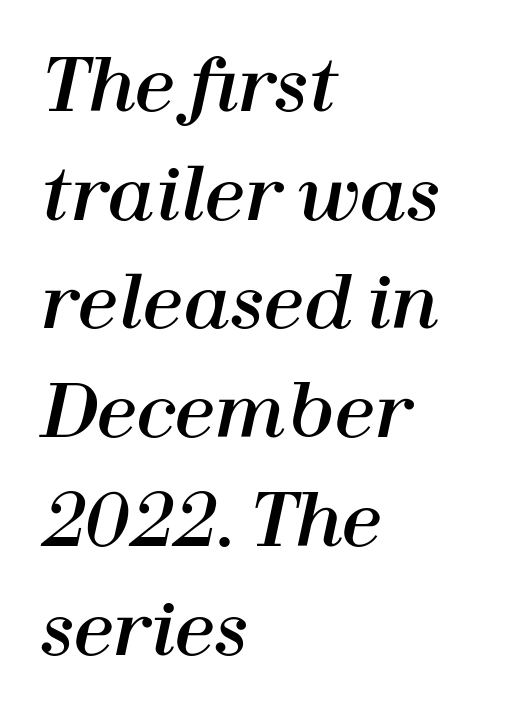
{"italic": "yes", "lean": "right", "slant_degrees": 12, "width": "normal", "stroke_contrast": "high", "x_height": "medium", "monospaced": "no", "underline": "no", "align": "left", "line_spacing": "normal", "line_spacing_ratio": 1.51, "letter_spacing": "normal", "letter_spacing_em": 0.0, "glyph_px": 72}
